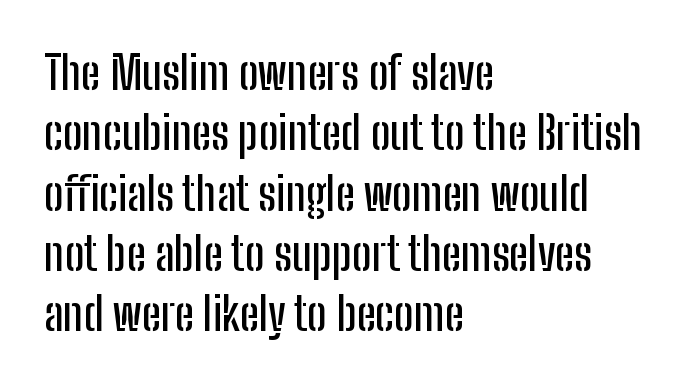
The image shows 46 px condensed sans-serif type, upright; set left-aligned, normal line spacing (1.31x), normal letter spacing, not underlined; low stroke contrast and a medium x-height.
